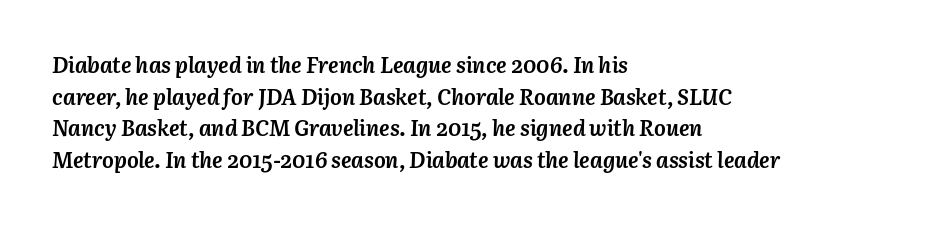
Q: Is the text bold? A: Yes.
Q: Is the text italic (slanted)? A: Yes, it leans right by about 3 degrees.
Q: Is the text underlined? A: No.
Q: How is the paragraph aligned? A: Left-aligned.
Q: Is the spacing between letters normal or unusually wide? A: Normal.
Q: Is the spacing between lines tight, normal or loose? A: Normal.
